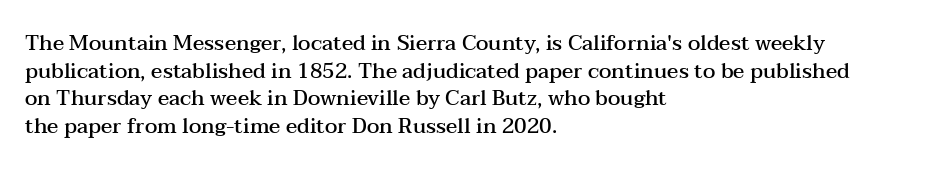
{"italic": "no", "bold": "semi", "underline": "no", "align": "left", "line_spacing": "normal", "line_spacing_ratio": 1.32, "letter_spacing": "normal", "letter_spacing_em": 0.0, "glyph_px": 21}
